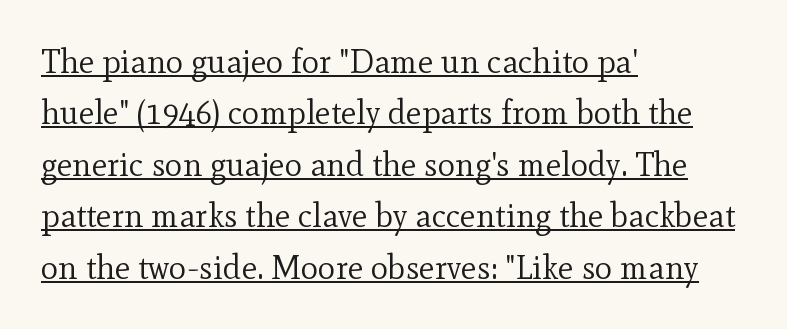
Q: Is the text bold? A: No.
Q: Is the text italic (slanted)? A: No, it is upright.
Q: Is the typeface a serif or a sans-serif typeface? A: Serif.
Q: Is the text underlined? A: Yes.
Q: How is the paragraph aligned? A: Left-aligned.
Q: Is the spacing between letters normal or unusually wide? A: Normal.
Q: Is the spacing between lines tight, normal or loose? A: Normal.
Q: Width (condensed, normal, or wide)? A: Normal.
Q: x-height? A: Small.
Q: Monospaced? A: No.
